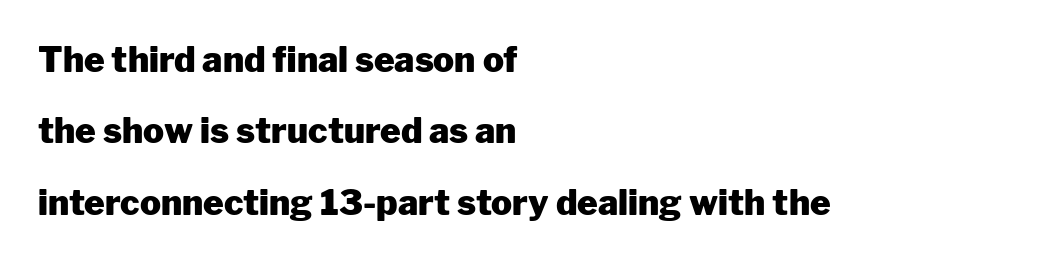
Q: Is the text bold? A: Yes.
Q: Is the text italic (slanted)? A: No, it is upright.
Q: Is the typeface a serif or a sans-serif typeface? A: Sans-serif.
Q: Is the text underlined? A: No.
Q: How is the paragraph aligned? A: Left-aligned.
Q: Is the spacing between letters normal or unusually wide? A: Normal.
Q: Is the spacing between lines tight, normal or loose? A: Loose.
Q: Width (condensed, normal, or wide)? A: Normal.
Q: Stroke contrast? A: Low.
Q: x-height? A: Medium.
Q: Monospaced? A: No.
